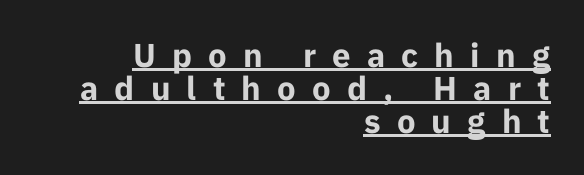
Q: Is the text bold? A: Yes.
Q: Is the text italic (slanted)? A: No, it is upright.
Q: Is the typeface a serif or a sans-serif typeface? A: Sans-serif.
Q: Is the text underlined? A: Yes.
Q: How is the paragraph aligned? A: Right-aligned.
Q: Is the spacing between letters normal or unusually wide? A: Unusually wide.
Q: Is the spacing between lines tight, normal or loose? A: Tight.
Q: Width (condensed, normal, or wide)? A: Normal.
Q: Stroke contrast? A: Low.
Q: x-height? A: Medium.
Q: Monospaced? A: No.
